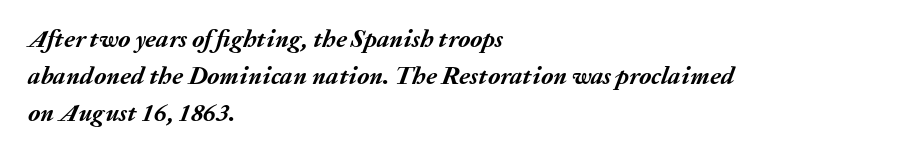
Q: Is the text bold? A: Yes.
Q: Is the text italic (slanted)? A: Yes, it leans right by about 20 degrees.
Q: Is the text underlined? A: No.
Q: How is the paragraph aligned? A: Left-aligned.
Q: Is the spacing between letters normal or unusually wide? A: Normal.
Q: Is the spacing between lines tight, normal or loose? A: Normal.
